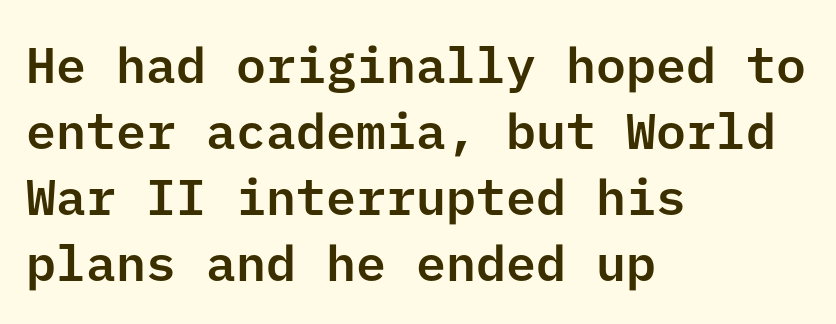
Unmarked baselines from the first word to the last. The ragged edge is on the right, which tells us the setting is flush left. Leading: standard. Typographically, this falls in the sans-serif category. How are the letters spaced? Ordinarily, with no added tracking. Italic: no, the glyphs are upright roman.
